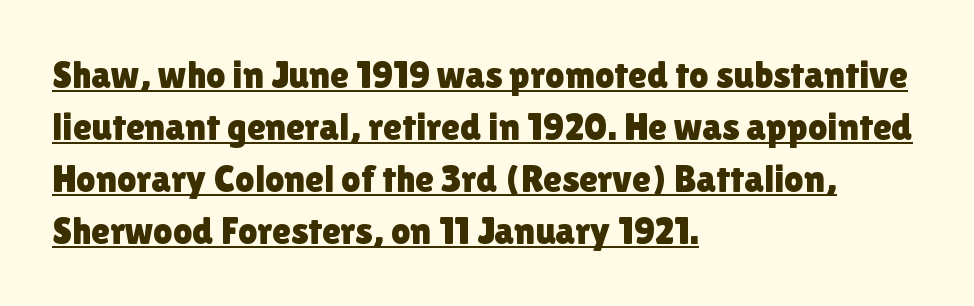
Horizontally, the lines are justified to the leading edge only. Nobody touched the tracking dial on this one. In designer terms, the underline attribute is active on this setting. No italicization has been applied; the sample stays upright. Check where the strokes stop: nothing finishes them off — pure sans. The passage shown stacks its lines at a standard gap.
